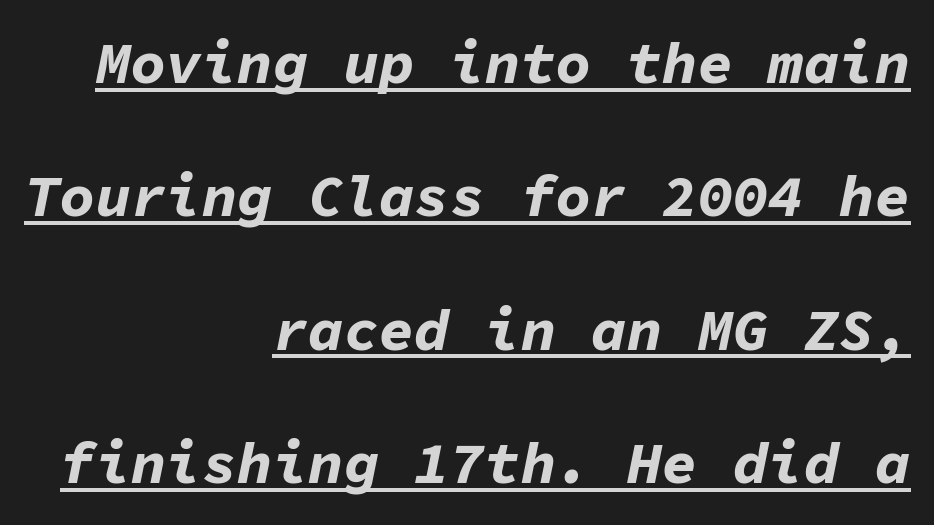
Does the lettering tilt? It does — this is italic. A typesetter would call this leading open, well beyond the default. Compared with a flush-left layout, this one pins lines to the opposite, right side. Compared with an ordinary text face, these strokes are far heavier — a full bold. These lines are rendered in a fixed-pitch font.
